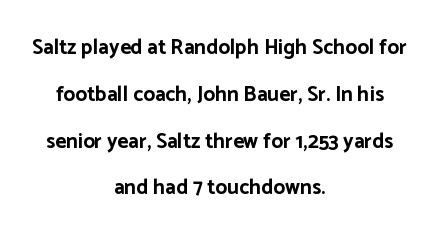
Does the copy run flush right? No — it is centered line by line. The glyphs are unaccompanied by any horizontal stroke below them. Is there any slant? The stems are plumb. A full-strength bold gives these letters their thick strokes. Notice the wide empty band between every row — that's loose leading. These lines keep a tight, regular rhythm from letter to letter.
